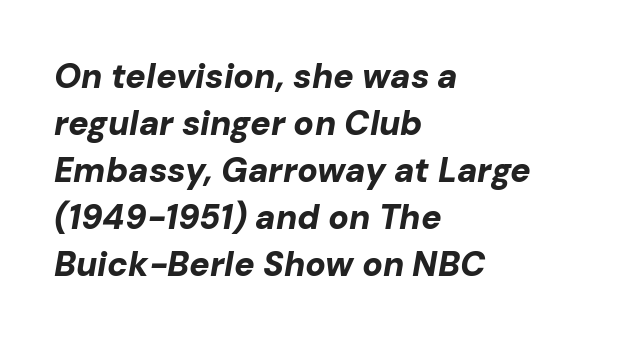
The image shows 34 px bold type, italic (leaning right); set left-aligned, normal line spacing (1.38x), normal letter spacing, not underlined; low stroke contrast and a medium x-height.
